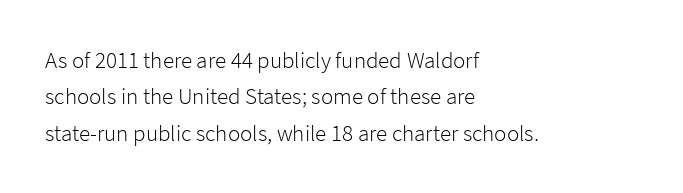
{"italic": "no", "bold": "no", "underline": "no", "align": "left", "line_spacing": "normal", "line_spacing_ratio": 1.58, "letter_spacing": "normal", "letter_spacing_em": 0.0, "glyph_px": 23}
